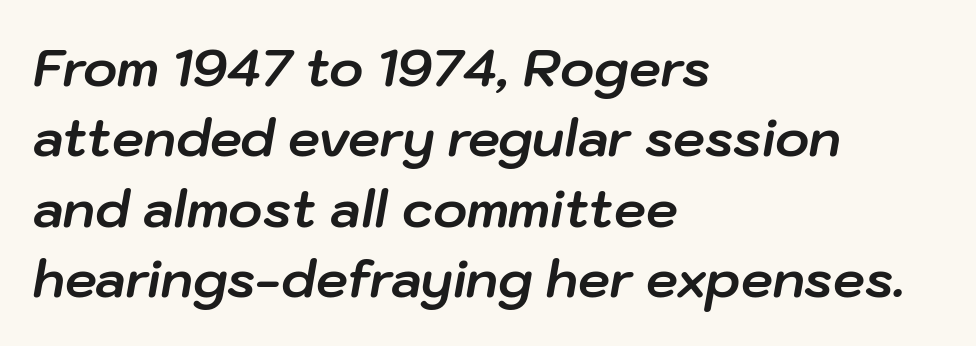
Q: Is the text bold? A: Yes.
Q: Is the text italic (slanted)? A: Yes, it leans right by about 10 degrees.
Q: Is the text underlined? A: No.
Q: How is the paragraph aligned? A: Left-aligned.
Q: Is the spacing between letters normal or unusually wide? A: Normal.
Q: Is the spacing between lines tight, normal or loose? A: Normal.
Q: Width (condensed, normal, or wide)? A: Normal.
Q: Stroke contrast? A: Low.
Q: x-height? A: Medium.
Q: Monospaced? A: No.
